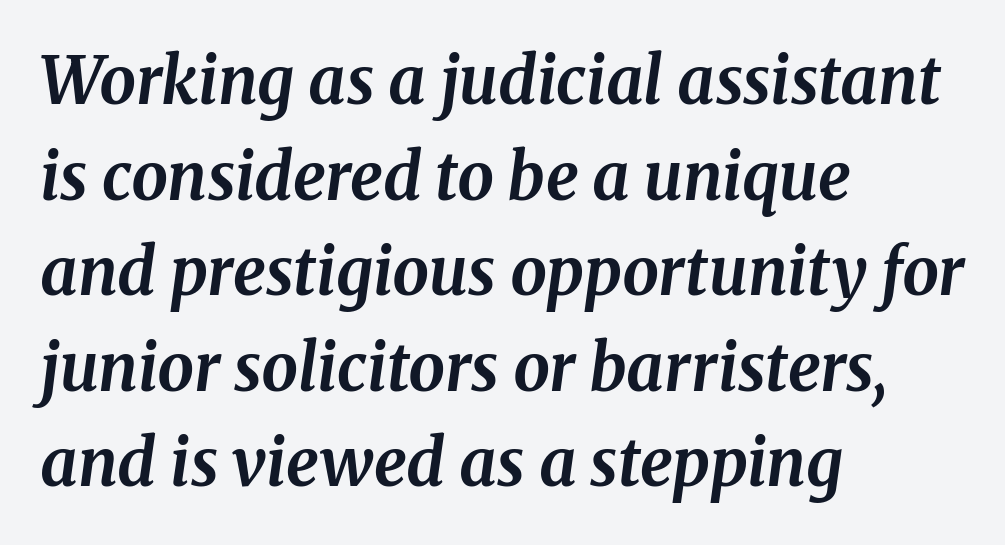
Q: Is the text bold? A: Yes.
Q: Is the text italic (slanted)? A: Yes, it leans right by about 8 degrees.
Q: Is the typeface a serif or a sans-serif typeface? A: Serif.
Q: Is the text underlined? A: No.
Q: How is the paragraph aligned? A: Left-aligned.
Q: Is the spacing between letters normal or unusually wide? A: Normal.
Q: Is the spacing between lines tight, normal or loose? A: Normal.
Q: Width (condensed, normal, or wide)? A: Normal.
Q: Stroke contrast? A: Medium.
Q: x-height? A: Medium.
Q: Monospaced? A: No.
